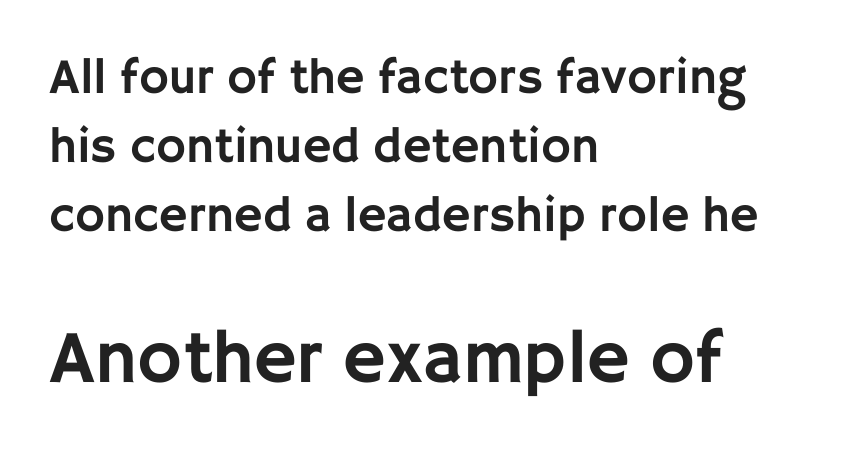
{"serif": "no", "italic": "no", "width": "normal", "stroke_contrast": "low", "x_height": "large", "monospaced": "no", "underline": "no", "align": "left", "line_spacing": "normal", "line_spacing_ratio": 1.38, "letter_spacing": "normal", "letter_spacing_em": 0.0, "larger_block": "second", "size_ratio": 1.5, "glyph_px": 75}
